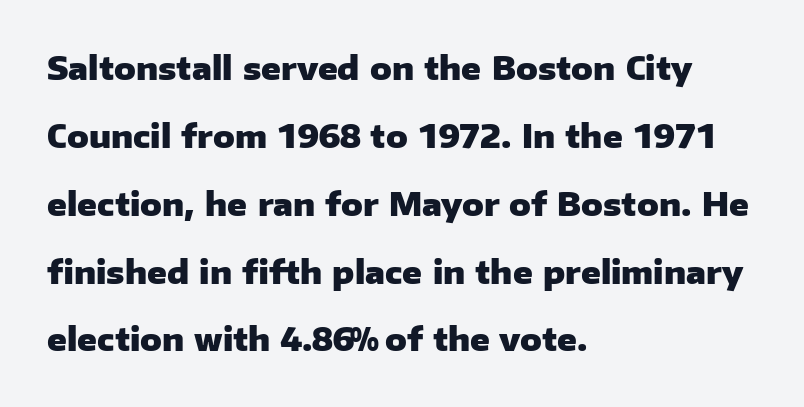
What's the leading like? Stretched, with rows far apart. Tall strokes in this sample are plumb rather than angled. Bold? Absolutely — the strokes are thick and heavy. Nobody touched the tracking dial on this one. The characters display no serif detailing; their extremities are plain. A typesetter would call this proportional, since set widths differ per character.
